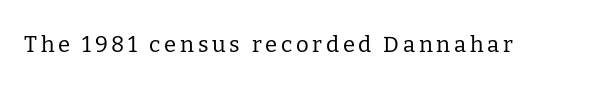
The image shows 22 px text type, upright; set not underlined.
